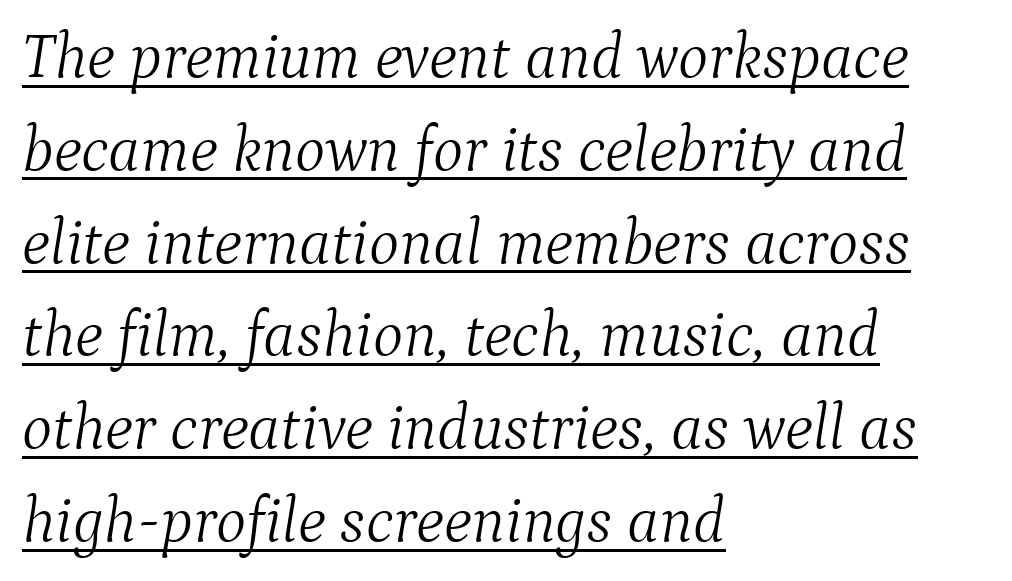
The image shows 64 px light serif type, italic (leaning right); set left-aligned, normal line spacing (1.45x), normal letter spacing, underlined; medium stroke contrast and a medium x-height.
